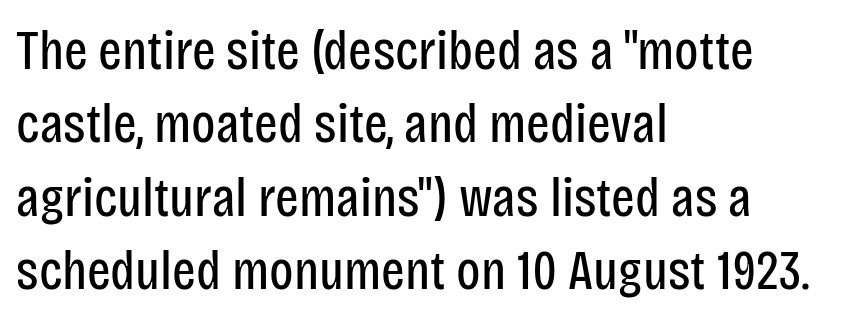
The image shows 56 px regular-weight, condensed sans-serif type, upright; set left-aligned, normal line spacing (1.31x), normal letter spacing, not underlined; low stroke contrast and a large x-height.
